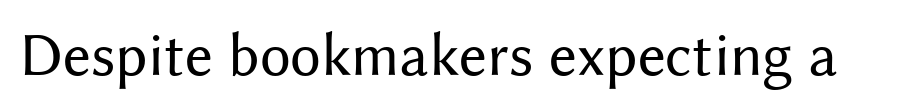
Character widths vary here, with narrow letters taking less room than wide ones. Nope, not italic — everything's standing straight. Compared with a typical body face, this is equally light or lighter still. The designer went with a sans here, leaving each stem footless.
